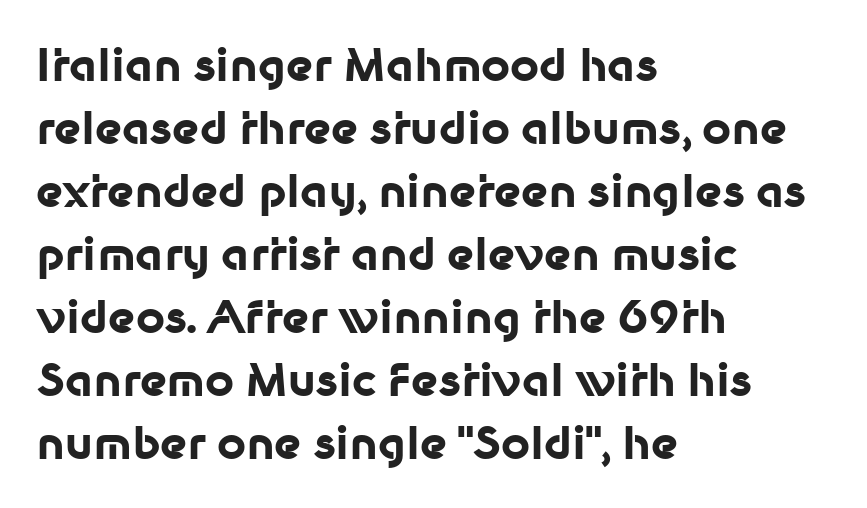
Q: Is the text bold? A: Yes.
Q: Is the text italic (slanted)? A: No, it is upright.
Q: Is the typeface a serif or a sans-serif typeface? A: Sans-serif.
Q: Is the text underlined? A: No.
Q: How is the paragraph aligned? A: Left-aligned.
Q: Is the spacing between letters normal or unusually wide? A: Normal.
Q: Is the spacing between lines tight, normal or loose? A: Normal.
Q: Width (condensed, normal, or wide)? A: Normal.
Q: Stroke contrast? A: Low.
Q: x-height? A: Medium.
Q: Monospaced? A: No.
